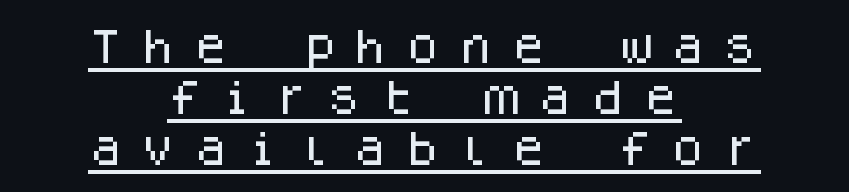
{"serif": "no", "italic": "no", "width": "normal", "stroke_contrast": "low", "x_height": "large", "monospaced": "yes", "underline": "yes", "align": "center", "line_spacing": "normal", "line_spacing_ratio": 1.38, "letter_spacing": "wide", "letter_spacing_em": 0.43, "glyph_px": 37}
